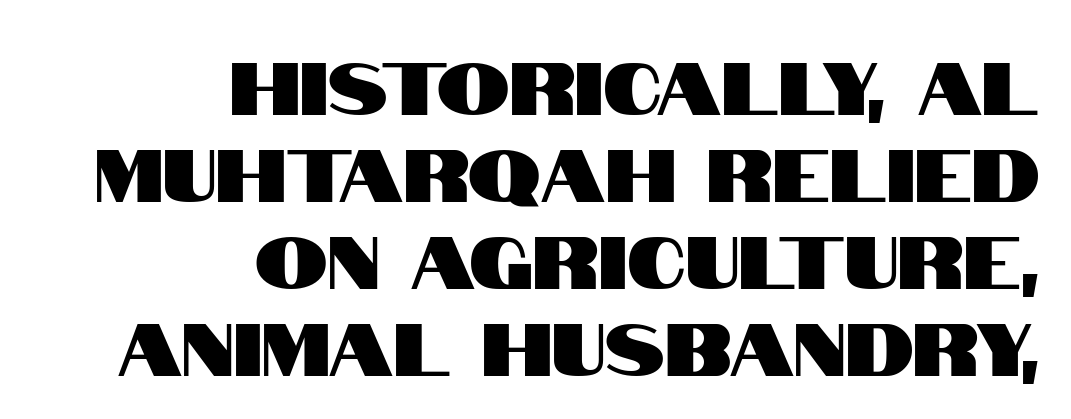
Q: Is the text italic (slanted)? A: No, it is upright.
Q: Is the typeface a serif or a sans-serif typeface? A: Sans-serif.
Q: Is the text underlined? A: No.
Q: How is the paragraph aligned? A: Right-aligned.
Q: Is the spacing between letters normal or unusually wide? A: Normal.
Q: Width (condensed, normal, or wide)? A: Condensed.
Q: Stroke contrast? A: High.
Q: x-height? A: Large.
Q: Monospaced? A: No.
